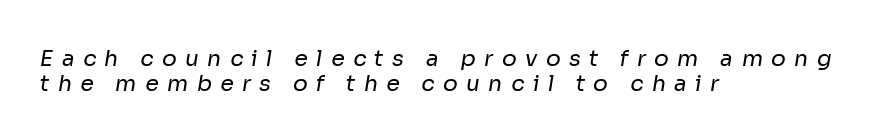
Q: Is the text bold? A: No.
Q: Is the text underlined? A: No.
Q: How is the paragraph aligned? A: Left-aligned.
Q: Is the spacing between letters normal or unusually wide? A: Unusually wide.
Q: Is the spacing between lines tight, normal or loose? A: Tight.
